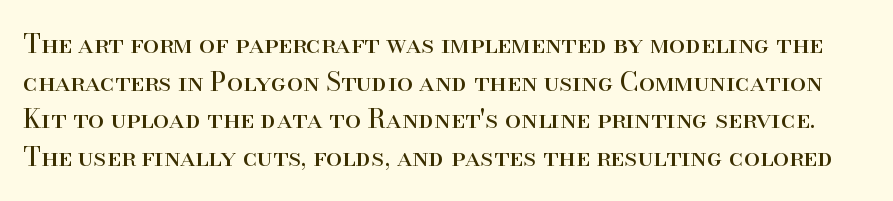
Q: Is the text bold? A: No.
Q: Is the text italic (slanted)? A: No, it is upright.
Q: Is the text underlined? A: No.
Q: Is the spacing between letters normal or unusually wide? A: Normal.
Q: Is the spacing between lines tight, normal or loose? A: Normal.
